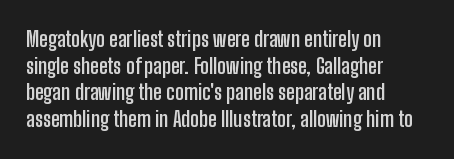
The image shows 21 px bold type, upright; set left-aligned, normal line spacing (1.27x), normal letter spacing, not underlined.
